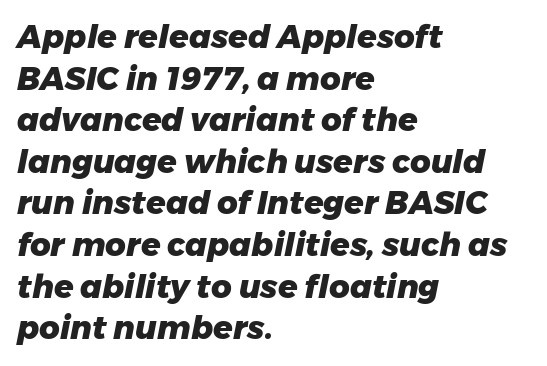
Leftover space on each line is placed entirely after the last word. Strong, thick strokes mark this as bold type. The space directly below the letters is spotless. Yep, that's italic — everything's leaning. Note the varied advance widths — an 'i' is clearly narrower than an 'm'. Summary of vertical rhythm: regular, with standard interline spacing.
